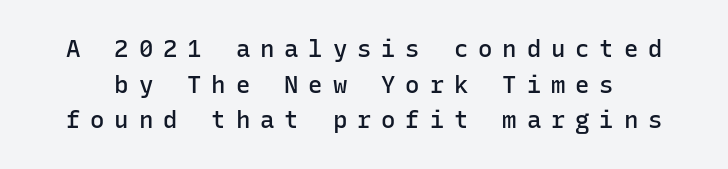
The type is letterspaced generously, with wide tracking. Summary of vertical rhythm: regular, with standard interline spacing. Check under the words: just untouched page. The glyphs have the mass of a demibold cut, below bold.
